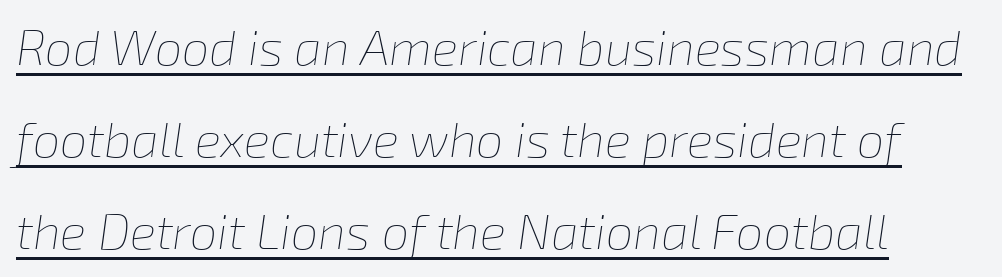
Check the space under the baseline: a stroke is drawn there. Bold? No — there's no thickening of the strokes. Is the block centered? No — it sits flush against the left margin. This sample has the flowing, uneven cadence of proportional lettering. The gaps between neighbouring characters are ordinary and unremarkable. Slant detected: the letters are inclined.
